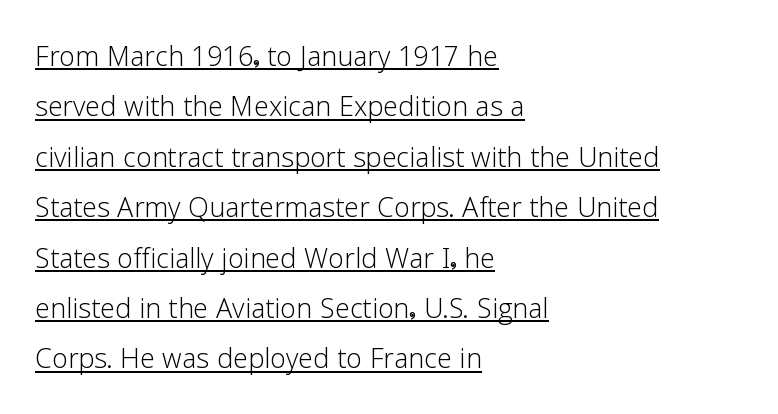
{"serif": "no", "italic": "no", "bold": "no", "weight": "light", "width": "normal", "stroke_contrast": "low", "x_height": "medium", "monospaced": "no", "underline": "yes", "align": "left", "line_spacing": "normal", "line_spacing_ratio": 1.4, "letter_spacing": "normal", "letter_spacing_em": 0.0, "glyph_px": 36}
